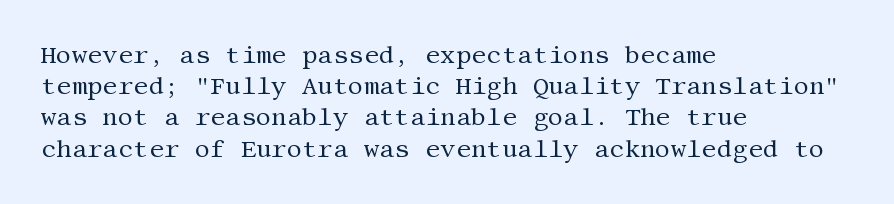
The ragged edge is on the right, which tells us the setting is flush left. The passage shown is not underscored anywhere. These lines were composed using upright roman letters. This sample uses plain, unmodified letter spacing. Reading down the column, the eye jumps a familiar distance to each next line.
